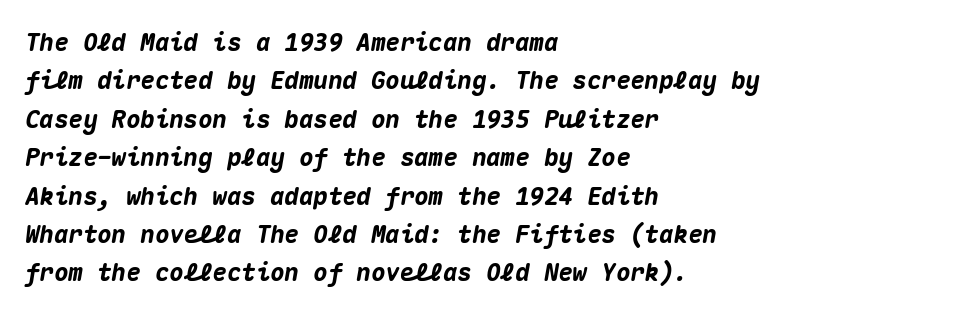
Q: Is the text bold? A: Yes.
Q: Is the text italic (slanted)? A: Yes, it leans right by about 10 degrees.
Q: Is the text underlined? A: No.
Q: How is the paragraph aligned? A: Left-aligned.
Q: Is the spacing between letters normal or unusually wide? A: Normal.
Q: Is the spacing between lines tight, normal or loose? A: Normal.
